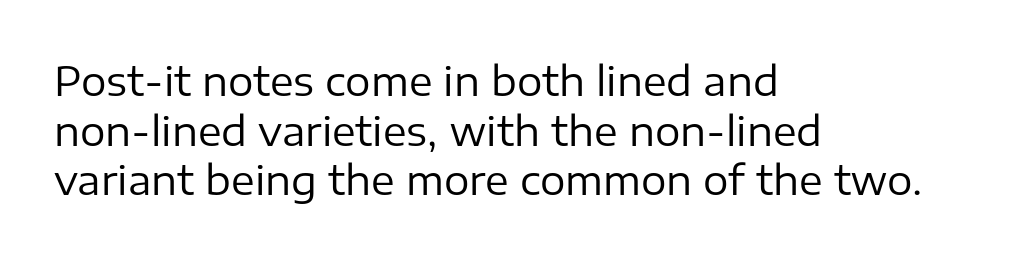
{"serif": "no", "italic": "no", "bold": "no", "weight": "regular", "width": "normal", "stroke_contrast": "low", "x_height": "medium", "monospaced": "no", "underline": "no", "align": "left", "line_spacing_ratio": 1.24, "letter_spacing": "normal", "letter_spacing_em": 0.0, "glyph_px": 40}
